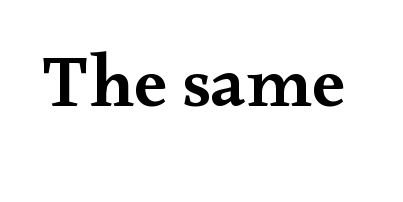
Q: Is the text bold? A: Semi-bold.
Q: Is the text italic (slanted)? A: No, it is upright.
Q: Is the typeface a serif or a sans-serif typeface? A: Serif.
Q: Is the text underlined? A: No.
Q: Is the spacing between letters normal or unusually wide? A: Normal.
Q: Width (condensed, normal, or wide)? A: Wide.
Q: Stroke contrast? A: Medium.
Q: x-height? A: Small.
Q: Monospaced? A: No.
